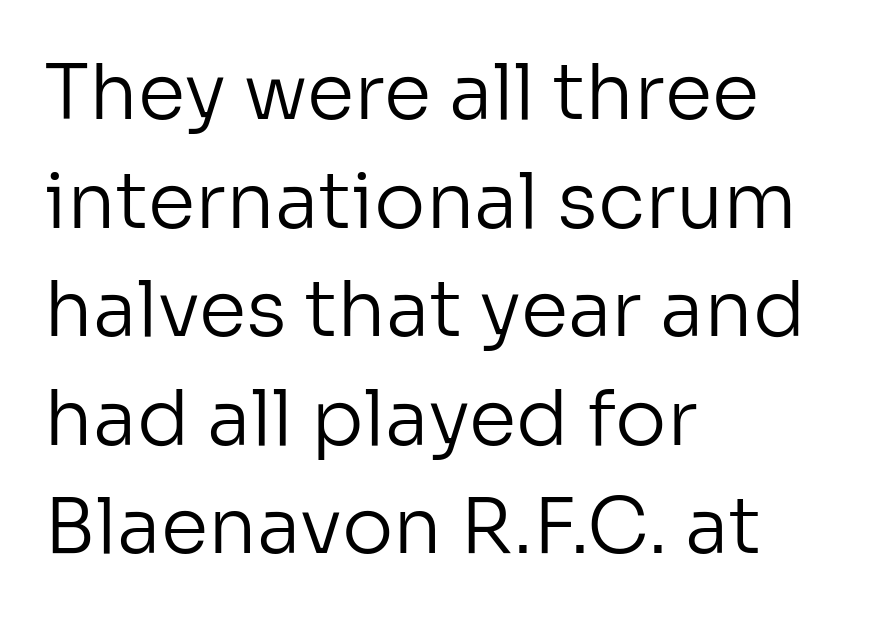
{"serif": "no", "italic": "no", "bold": "no", "weight": "regular", "width": "normal", "stroke_contrast": "low", "x_height": "medium", "monospaced": "no", "underline": "no", "align": "left", "line_spacing": "normal", "line_spacing_ratio": 1.41, "letter_spacing": "normal", "letter_spacing_em": 0.0, "glyph_px": 77}
